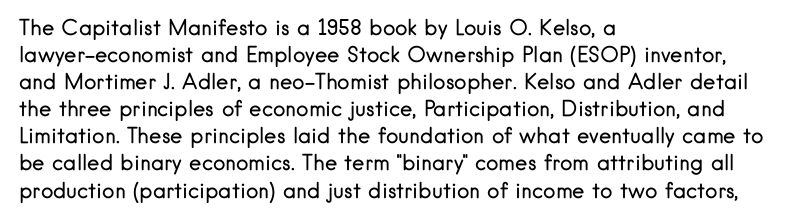
The passage shown is not underscored anywhere. Summary of vertical rhythm: regular, with standard interline spacing. The rag falls on the right side of this text block. Notice how the stems are strictly vertical — no italics here. Vertical stems look standard width or narrower in stroke.
